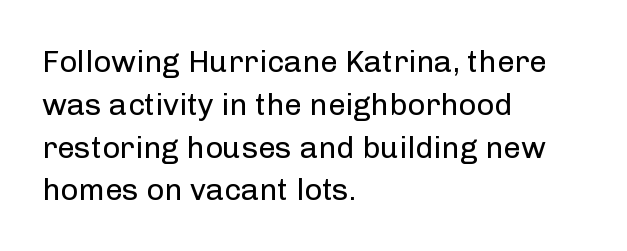
{"serif": "no", "italic": "no", "bold": "no", "weight": "regular", "width": "normal", "stroke_contrast": "low", "x_height": "medium", "monospaced": "no", "underline": "no", "align": "left", "line_spacing": "normal", "line_spacing_ratio": 1.38, "letter_spacing": "normal", "letter_spacing_em": 0.0, "glyph_px": 31}
